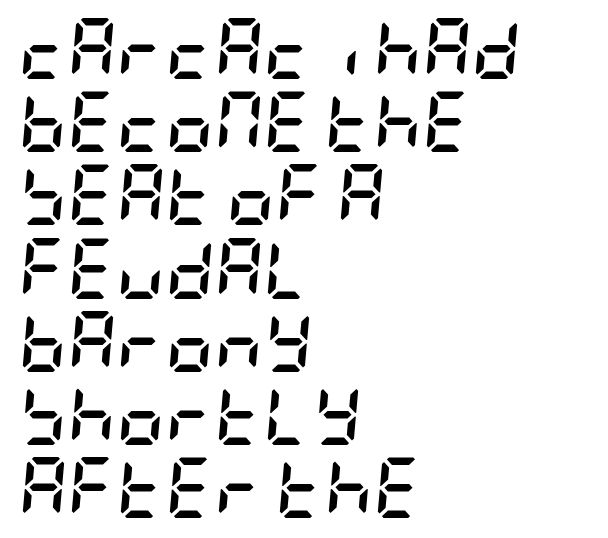
The image shows 60 px semibold, condensed type, italic (leaning right); set left-aligned, line spacing 1.22x, normal letter spacing, not underlined; low stroke contrast and a large x-height.
